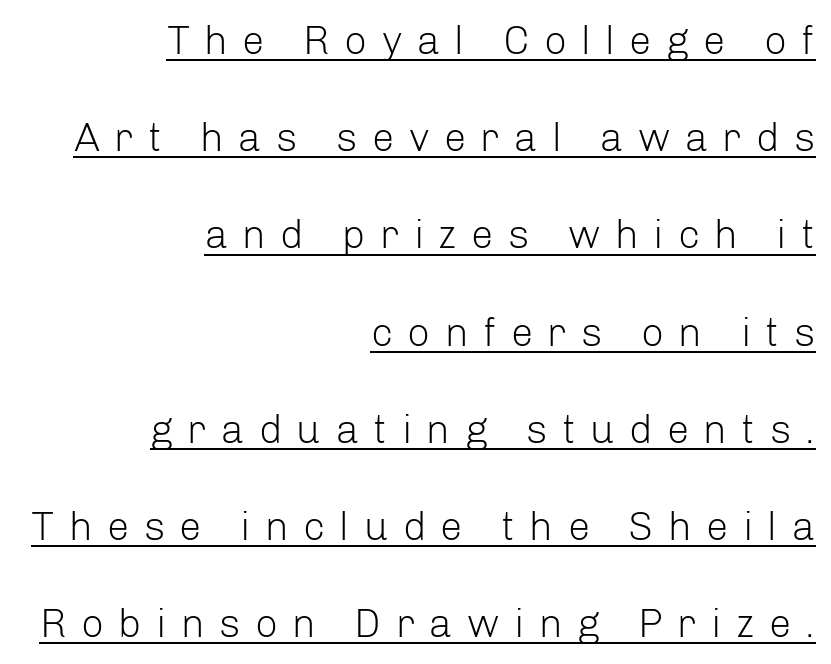
{"serif": "no", "italic": "no", "bold": "no", "weight": "light", "width": "normal", "stroke_contrast": "low", "x_height": "medium", "monospaced": "no", "underline": "yes", "align": "right", "line_spacing": "loose", "line_spacing_ratio": 2.43, "letter_spacing": "wide", "letter_spacing_em": 0.36, "glyph_px": 40}
